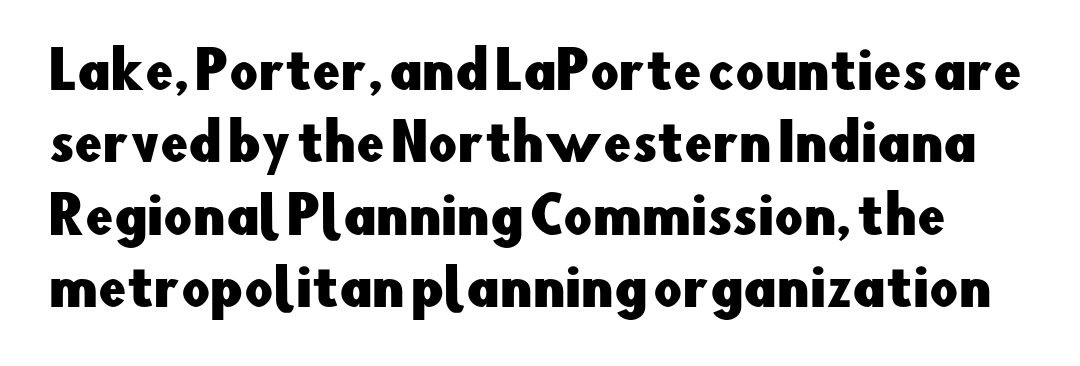
Q: Is the text italic (slanted)? A: No, it is upright.
Q: Is the typeface a serif or a sans-serif typeface? A: Sans-serif.
Q: Is the text underlined? A: No.
Q: Is the spacing between letters normal or unusually wide? A: Normal.
Q: Is the spacing between lines tight, normal or loose? A: Normal.
Q: Width (condensed, normal, or wide)? A: Normal.
Q: Stroke contrast? A: Low.
Q: x-height? A: Small.
Q: Monospaced? A: No.
